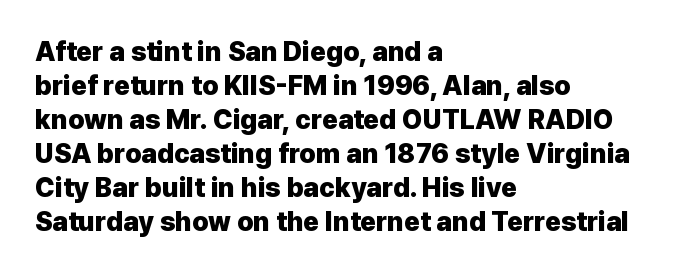
Does the weight exceed regular? Yes, all the way to bold. Short note: letters normally spaced. The space beneath each line is pristine and unruled. The typesetter chose a ragged-right arrangement here. Posture: vertical. The passage shown stacks its lines at a standard gap.
